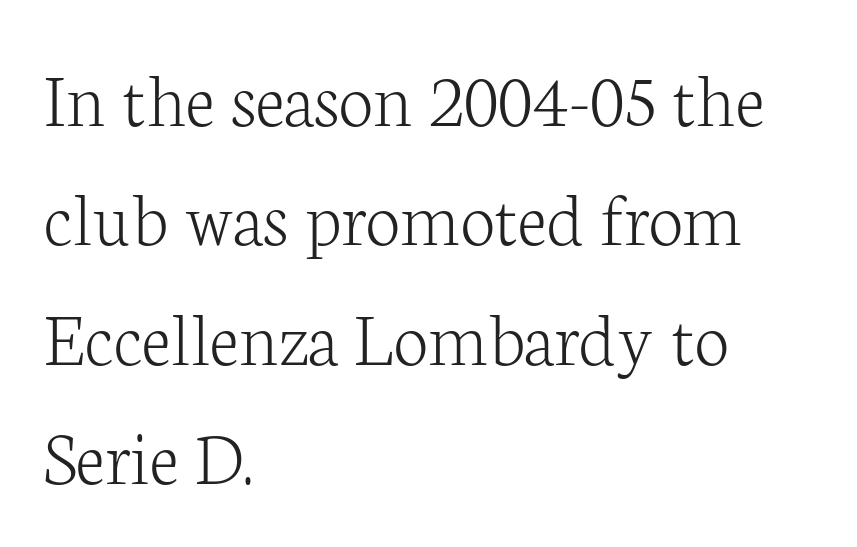
Q: Is the text bold? A: No.
Q: Is the text italic (slanted)? A: No, it is upright.
Q: Is the typeface a serif or a sans-serif typeface? A: Serif.
Q: Is the text underlined? A: No.
Q: How is the paragraph aligned? A: Left-aligned.
Q: Is the spacing between letters normal or unusually wide? A: Normal.
Q: Is the spacing between lines tight, normal or loose? A: Normal.
Q: Width (condensed, normal, or wide)? A: Normal.
Q: Stroke contrast? A: Low.
Q: x-height? A: Medium.
Q: Monospaced? A: No.
